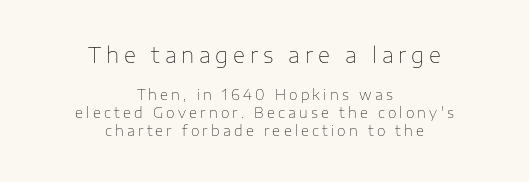
Quick note: not italic, upright. A student would call this center alignment; a typographer would say set centered. No heavy texture on the line: the type isn't bold. Each row of text sits above clean, open space. These lines sit exactly where default settings would place them. Of the two passages, the one on top uses the larger point size.
